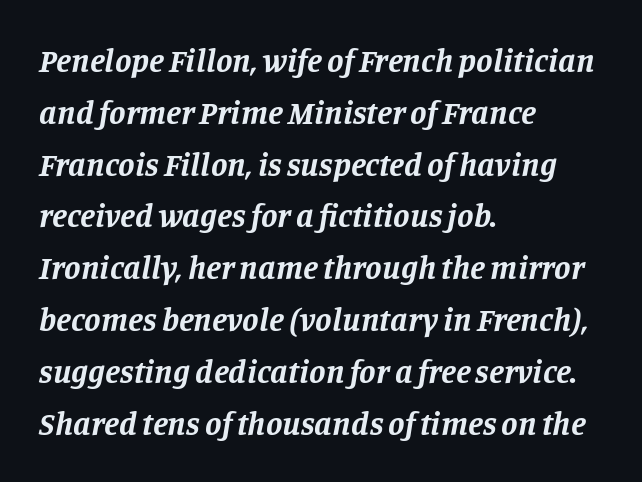
Notice how descenders clear the ascenders below comfortably — that's standard leading. You could not count columns in this text — the font is proportionally spaced. Bare-footed words on every line. Emphasis-style slanted type is in use. These lines carry a lot of weight — the face is fully bold.
